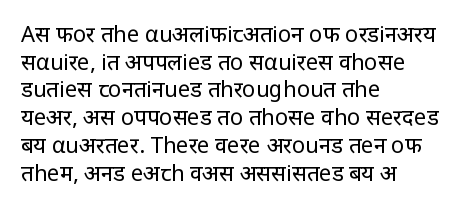
The typeface has the unassuming heft of standard copy or less. Vertical strokes here are truly vertical. A clean baseline with only descenders dipping below it. Default kerning and tracking; the words read as compact shapes.
